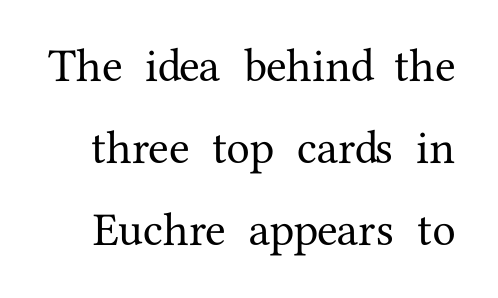
The image shows 47 px serif type, upright; set line spacing 1.74x, normal letter spacing, not underlined; medium stroke contrast and a medium x-height.
